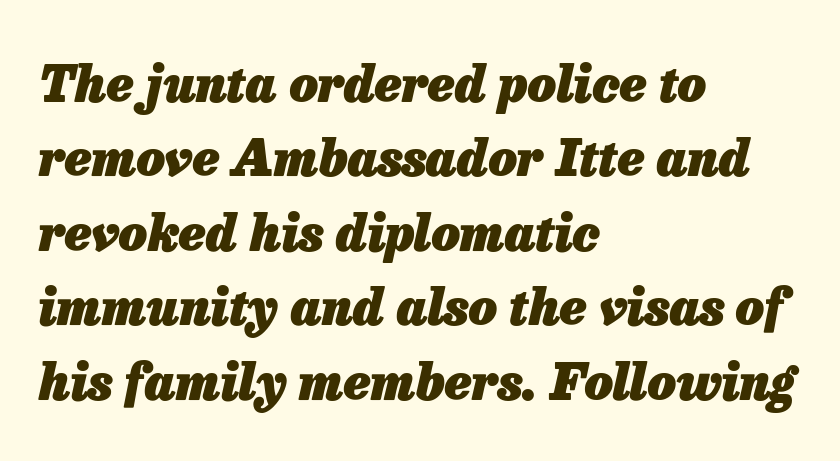
Varying glyph widths throughout — classic text-font behaviour. Stroke thickness is high; the sample reads as a true bold. Rendered with sloped, italic letterforms. Descenders hang freely into open space. Reading down the block, your eye returns to a fixed left position each line. The rendering uses a moderate line-height, typical for paragraphs.
